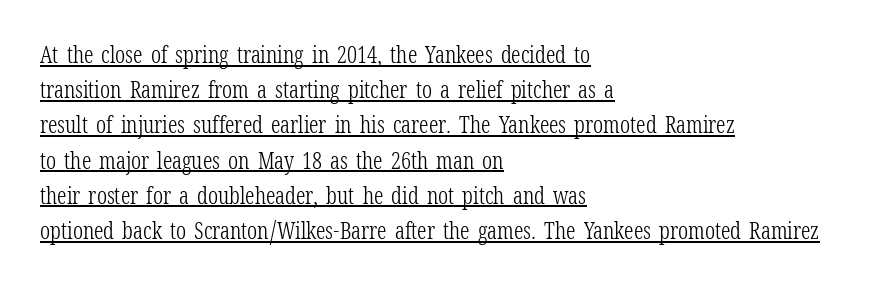
The image shows 23 px text type, upright; set left-aligned, normal line spacing (1.53x), normal letter spacing, underlined.
